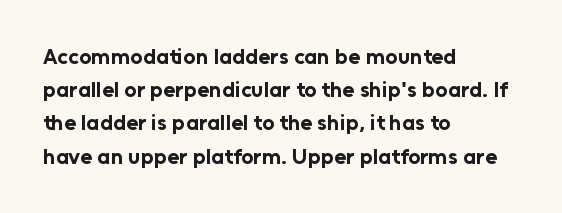
Q: Is the text bold? A: Yes.
Q: Is the text italic (slanted)? A: No, it is upright.
Q: Is the text underlined? A: No.
Q: How is the paragraph aligned? A: Left-aligned.
Q: Is the spacing between letters normal or unusually wide? A: Normal.
Q: Is the spacing between lines tight, normal or loose? A: Normal.
